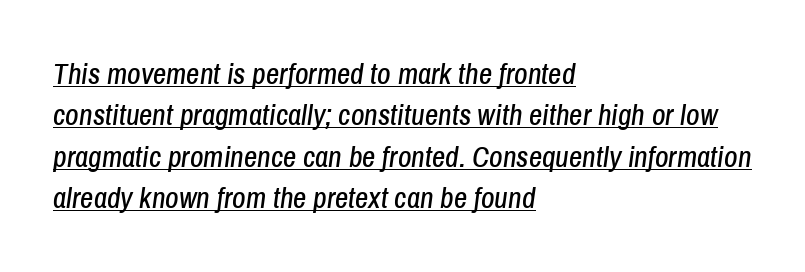
The image shows 29 px condensed type, italic (leaning right); set left-aligned, normal line spacing (1.43x), normal letter spacing, underlined; low stroke contrast and a medium x-height.
